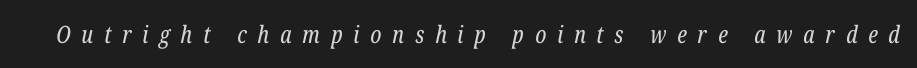
The image shows 24 px text type, italic (leaning right); set unusually wide letter spacing (+0.45 em), not underlined.
